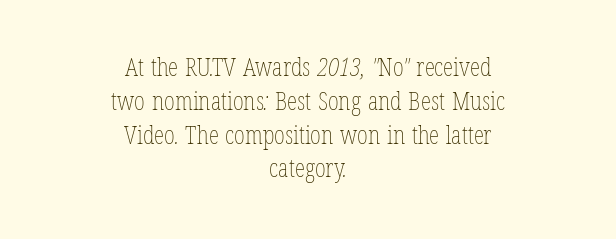
Q: Is the text bold? A: No.
Q: Is the text underlined? A: No.
Q: How is the paragraph aligned? A: Centered.
Q: Is the spacing between letters normal or unusually wide? A: Normal.
Q: Is the spacing between lines tight, normal or loose? A: Normal.
